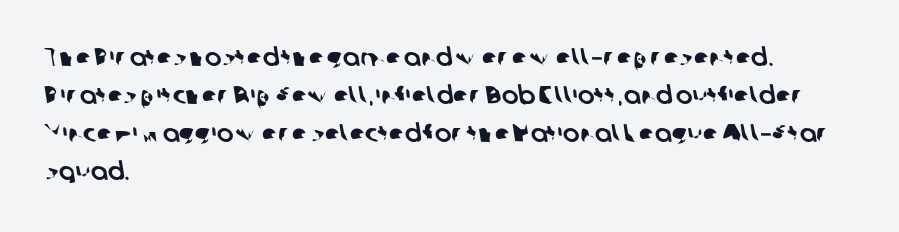
This sample is left-justified, so line endings fall wherever the words run out. Spacing between characters is what you'd get straight out of the box. Is there much room between lines? A standard amount, neither cramped nor airy. Descenders are the only things crossing below the line.
